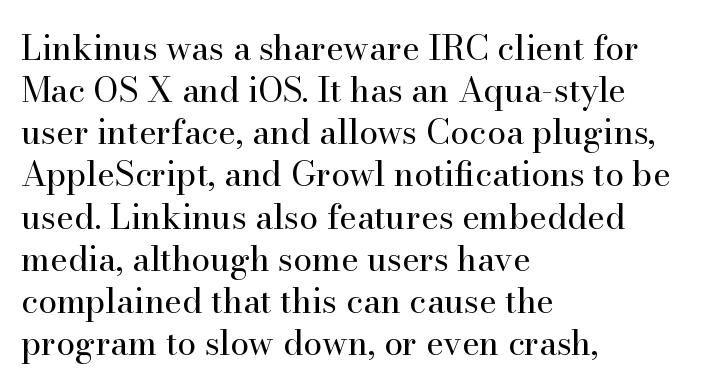
{"serif": "yes", "italic": "no", "bold": "no", "weight": "regular", "width": "normal", "stroke_contrast": "high", "x_height": "small", "monospaced": "no", "underline": "no", "align": "left", "line_spacing_ratio": 1.24, "letter_spacing": "normal", "letter_spacing_em": 0.0, "glyph_px": 34}
